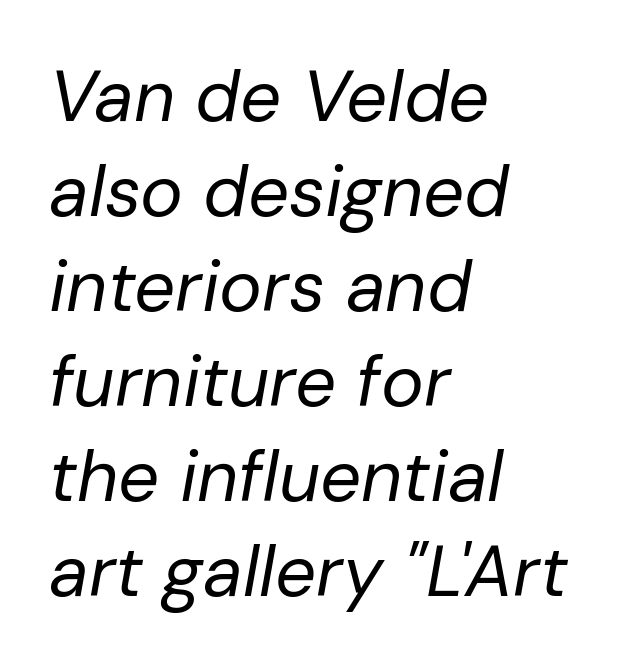
Q: Is the text bold? A: No.
Q: Is the text italic (slanted)? A: Yes, it leans right by about 10 degrees.
Q: Is the text underlined? A: No.
Q: How is the paragraph aligned? A: Left-aligned.
Q: Is the spacing between letters normal or unusually wide? A: Normal.
Q: Is the spacing between lines tight, normal or loose? A: Normal.
Q: Width (condensed, normal, or wide)? A: Normal.
Q: Stroke contrast? A: Low.
Q: x-height? A: Medium.
Q: Monospaced? A: No.
